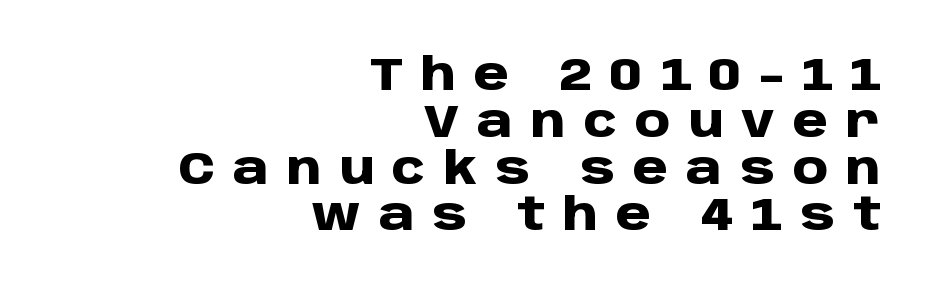
{"serif": "no", "italic": "no", "bold": "yes", "weight": "heavy", "width": "normal", "stroke_contrast": "low", "x_height": "large", "monospaced": "no", "underline": "no", "align": "right", "line_spacing": "tight", "line_spacing_ratio": 1.04, "letter_spacing": "wide", "letter_spacing_em": 0.4, "glyph_px": 45}
